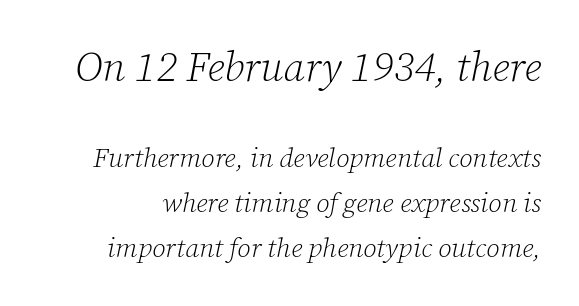
The image shows 41 px light serif type, italic (leaning right); set normal line spacing (1.67x), normal letter spacing, not underlined; the first (top) block is 1.52x larger; low stroke contrast and a medium x-height.
